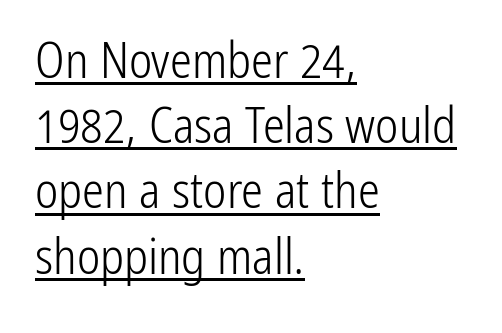
Q: Is the text bold? A: No.
Q: Is the text italic (slanted)? A: No, it is upright.
Q: Is the typeface a serif or a sans-serif typeface? A: Sans-serif.
Q: Is the text underlined? A: Yes.
Q: How is the paragraph aligned? A: Left-aligned.
Q: Is the spacing between letters normal or unusually wide? A: Normal.
Q: Is the spacing between lines tight, normal or loose? A: Normal.
Q: Width (condensed, normal, or wide)? A: Condensed.
Q: Stroke contrast? A: Low.
Q: x-height? A: Medium.
Q: Monospaced? A: No.
